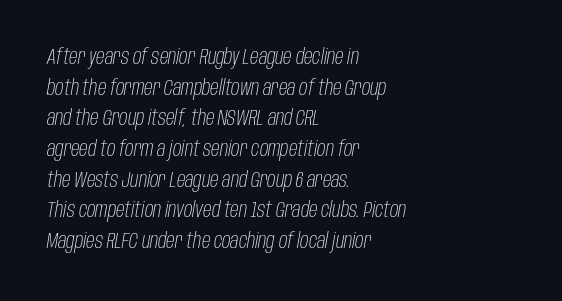
If you drew a ruler down the left edge, every line would touch it. Standard letterfit; no display-style spreading of the glyphs. The passage shown is not underscored anywhere. The lines sit at an ordinary, default distance from one another. Yep, that's italic — everything's leaning. Unbolded letterforms with no extra heft.
